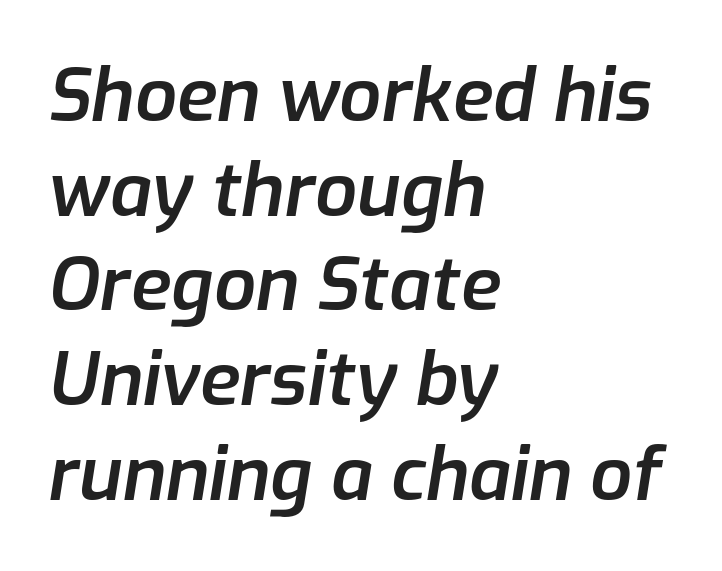
Q: Is the text bold? A: Semi-bold.
Q: Is the text italic (slanted)? A: Yes, it leans right by about 9 degrees.
Q: Is the text underlined? A: No.
Q: How is the paragraph aligned? A: Left-aligned.
Q: Is the spacing between letters normal or unusually wide? A: Normal.
Q: Is the spacing between lines tight, normal or loose? A: Normal.
Q: Width (condensed, normal, or wide)? A: Normal.
Q: Stroke contrast? A: Low.
Q: x-height? A: Medium.
Q: Monospaced? A: No.
